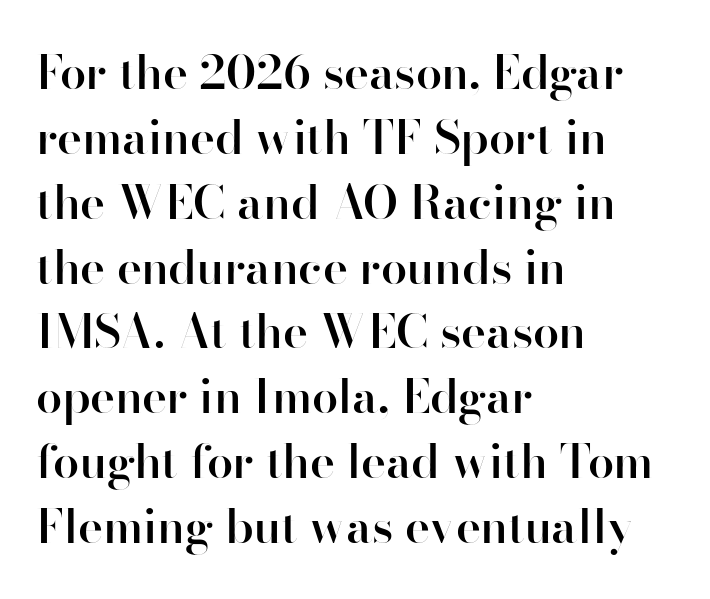
Q: Is the text bold? A: Semi-bold.
Q: Is the text italic (slanted)? A: No, it is upright.
Q: Is the typeface a serif or a sans-serif typeface? A: Sans-serif.
Q: Is the text underlined? A: No.
Q: How is the paragraph aligned? A: Left-aligned.
Q: Is the spacing between letters normal or unusually wide? A: Normal.
Q: Is the spacing between lines tight, normal or loose? A: Normal.
Q: Width (condensed, normal, or wide)? A: Normal.
Q: Stroke contrast? A: High.
Q: x-height? A: Small.
Q: Monospaced? A: No.
